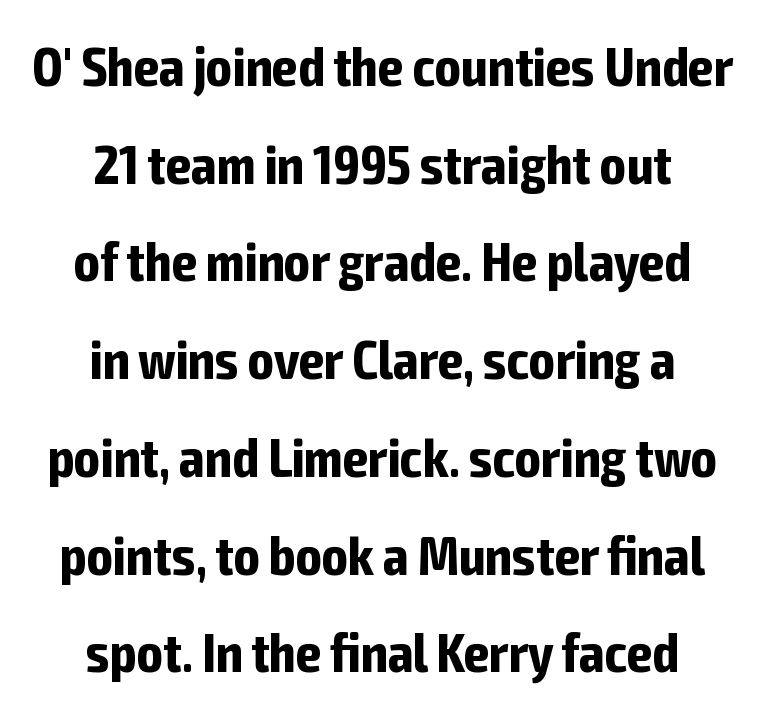
Any mark beneath the type? The region is blank. This sample has the flowing, uneven cadence of proportional lettering. Does the type have serifs? No, each stem ends abruptly. Strokes here are thick enough to call this a true bold. Standard letterfit; no display-style spreading of the glyphs. Is there any slant? The stems are plumb.
